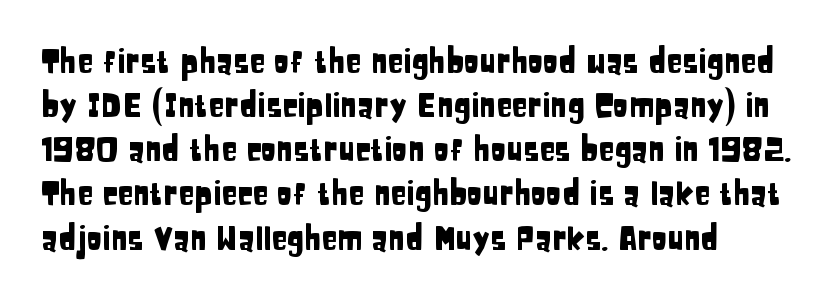
Q: Is the text italic (slanted)? A: No, it is upright.
Q: Is the typeface a serif or a sans-serif typeface? A: Sans-serif.
Q: Is the text underlined? A: No.
Q: How is the paragraph aligned? A: Left-aligned.
Q: Is the spacing between letters normal or unusually wide? A: Normal.
Q: Is the spacing between lines tight, normal or loose? A: Normal.
Q: Width (condensed, normal, or wide)? A: Condensed.
Q: Stroke contrast? A: Low.
Q: x-height? A: Large.
Q: Monospaced? A: No.
